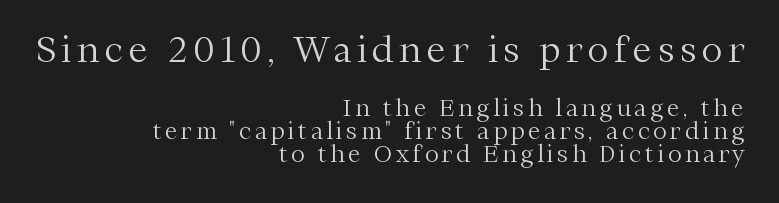
Right-aligned paragraph, ragged on the left. Successive baselines arrive quickly, one right under another. The passage shown begins with its larger block and ends with its smaller one. These lines were composed using upright roman letters.
